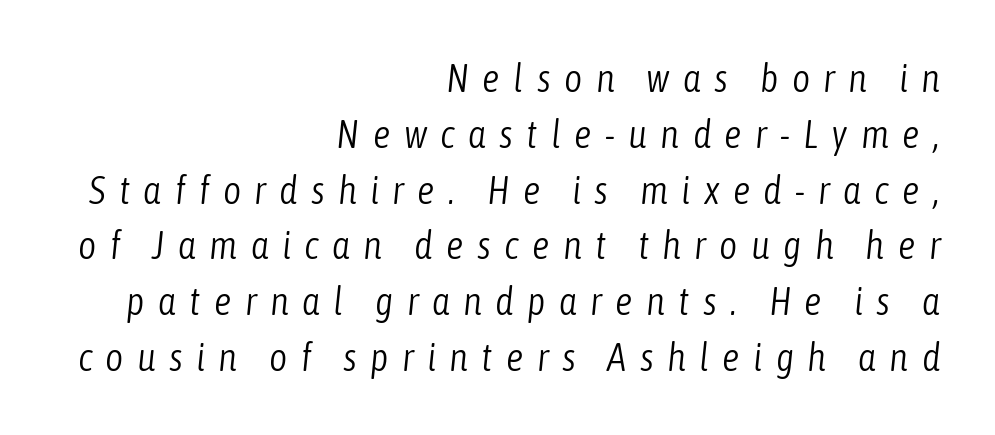
Each row of text sits above clean, open space. Each word looks stretched out because of the extra space between its letters. Leading matches the norm, producing a regular column. Counters stay open thanks to moderate or lighter strokes. Every character sits at an angle, as italics do.
